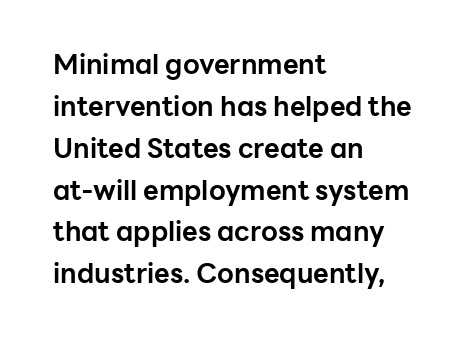
Q: Is the text bold? A: Yes.
Q: Is the text italic (slanted)? A: No, it is upright.
Q: Is the text underlined? A: No.
Q: How is the paragraph aligned? A: Left-aligned.
Q: Is the spacing between letters normal or unusually wide? A: Normal.
Q: Is the spacing between lines tight, normal or loose? A: Normal.
